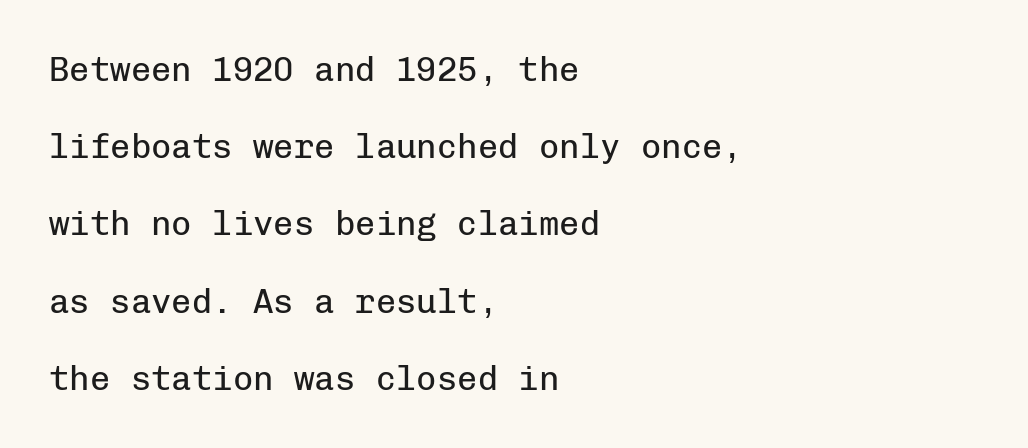
No heavy texture on the line: the type isn't bold. Is this a fixed-width face? Yes — each glyph sits in an identical cell. Does the type have serifs? No, each stem ends abruptly. In terms of posture, this sample is upright.
